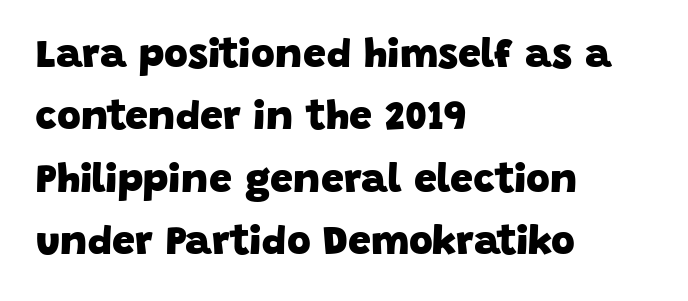
The image shows 41 px heavy sans-serif type; set left-aligned, normal line spacing (1.52x), normal letter spacing, not underlined; low stroke contrast and a large x-height.
